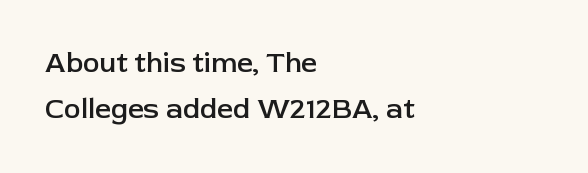
Q: Is the text bold? A: Semi-bold.
Q: Is the text italic (slanted)? A: No, it is upright.
Q: Is the typeface a serif or a sans-serif typeface? A: Sans-serif.
Q: Is the text underlined? A: No.
Q: How is the paragraph aligned? A: Left-aligned.
Q: Is the spacing between letters normal or unusually wide? A: Normal.
Q: Is the spacing between lines tight, normal or loose? A: Normal.
Q: Width (condensed, normal, or wide)? A: Normal.
Q: Stroke contrast? A: Low.
Q: x-height? A: Medium.
Q: Monospaced? A: No.
